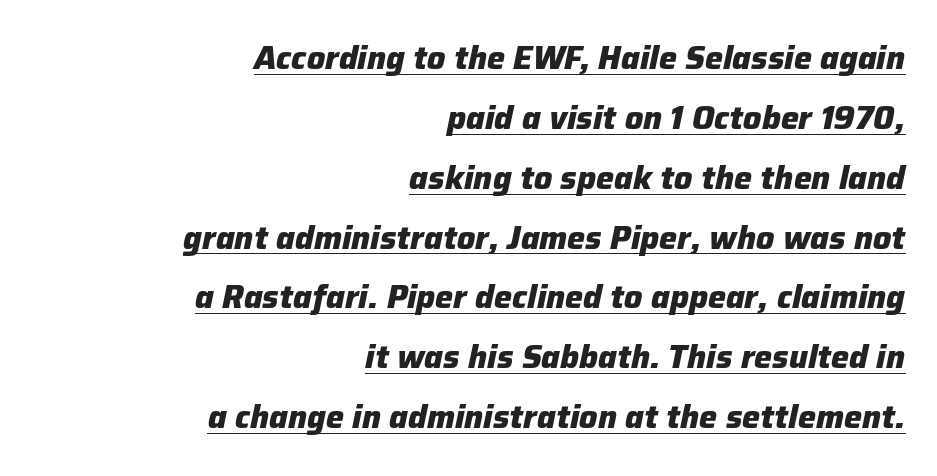
Q: Is the text bold? A: Yes.
Q: Is the text italic (slanted)? A: Yes, it leans right by about 12 degrees.
Q: Is the text underlined? A: Yes.
Q: How is the paragraph aligned? A: Right-aligned.
Q: Is the spacing between letters normal or unusually wide? A: Normal.
Q: Width (condensed, normal, or wide)? A: Normal.
Q: Stroke contrast? A: Low.
Q: x-height? A: Medium.
Q: Monospaced? A: No.
